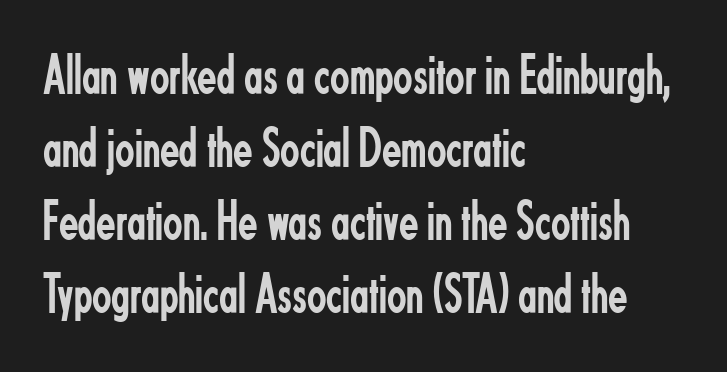
The image shows 57 px regular-weight, condensed sans-serif type, upright; set left-aligned, normal line spacing (1.28x), normal letter spacing, not underlined; low stroke contrast and a small x-height.
